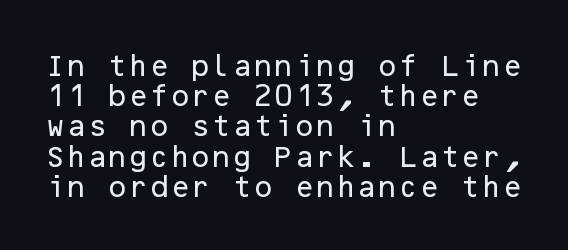
{"italic": "no", "underline": "no", "align": "left", "line_spacing": "normal", "line_spacing_ratio": 1.26, "letter_spacing": "normal", "letter_spacing_em": 0.0, "glyph_px": 24}
